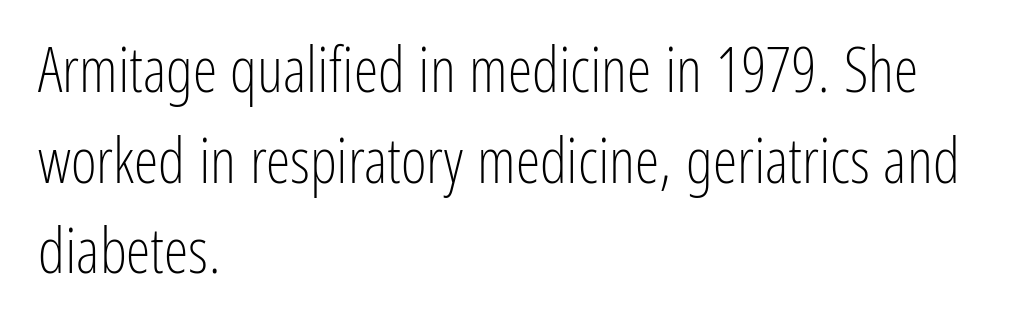
The letters stand upright; this is a roman face. Is this a fixed-width face? No — the glyphs have proportional, varying widths. A typesetter would call this leading conventional body-copy spacing. A quiet, ordinary-to-light weight characterises the typeface.
